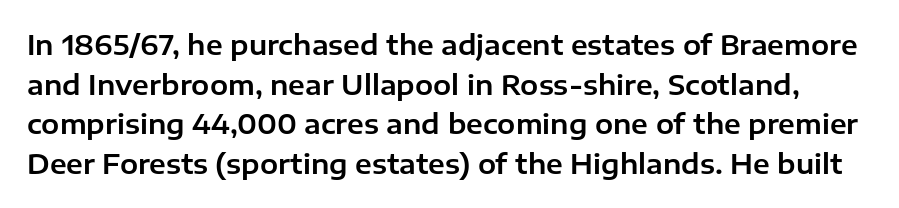
Q: Is the text italic (slanted)? A: No, it is upright.
Q: Is the text underlined? A: No.
Q: Is the spacing between letters normal or unusually wide? A: Normal.
Q: Is the spacing between lines tight, normal or loose? A: Normal.
